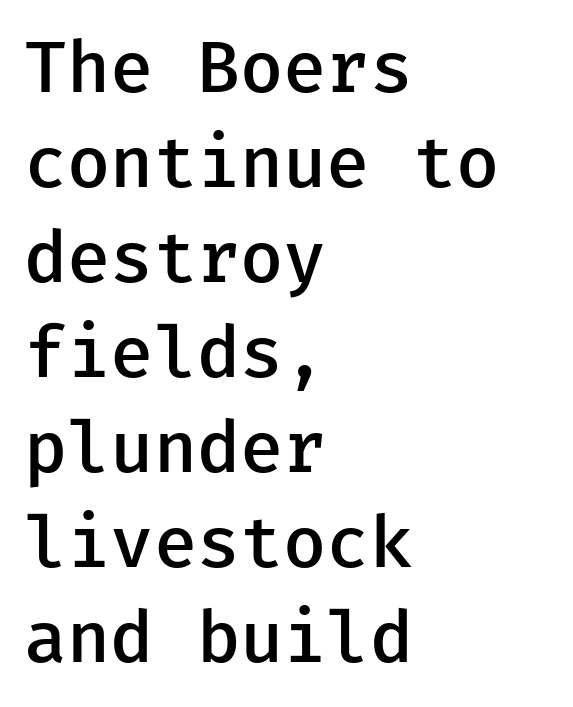
Q: Is the text bold? A: Semi-bold.
Q: Is the text italic (slanted)? A: No, it is upright.
Q: Is the typeface a serif or a sans-serif typeface? A: Sans-serif.
Q: Is the text underlined? A: No.
Q: How is the paragraph aligned? A: Left-aligned.
Q: Is the spacing between letters normal or unusually wide? A: Normal.
Q: Is the spacing between lines tight, normal or loose? A: Normal.
Q: Width (condensed, normal, or wide)? A: Normal.
Q: Stroke contrast? A: Low.
Q: x-height? A: Medium.
